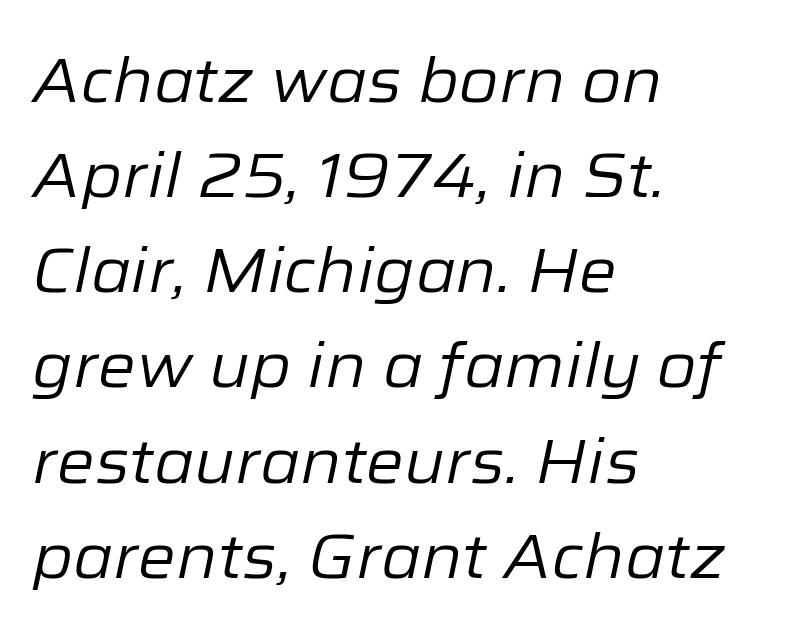
Q: Is the text bold? A: No.
Q: Is the text italic (slanted)? A: Yes, it leans right by about 12 degrees.
Q: Is the text underlined? A: No.
Q: How is the paragraph aligned? A: Left-aligned.
Q: Is the spacing between letters normal or unusually wide? A: Normal.
Q: Is the spacing between lines tight, normal or loose? A: Normal.
Q: Width (condensed, normal, or wide)? A: Normal.
Q: Stroke contrast? A: Low.
Q: x-height? A: Medium.
Q: Monospaced? A: No.
